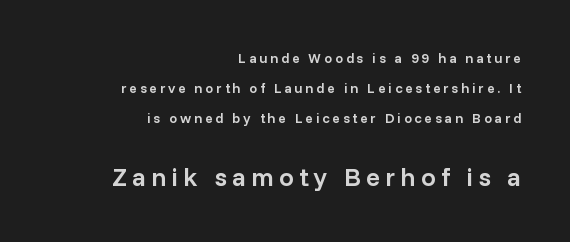
Q: Is the text bold? A: Semi-bold.
Q: Is the text italic (slanted)? A: No, it is upright.
Q: Is the text underlined? A: No.
Q: How is the paragraph aligned? A: Right-aligned.
Q: Is the spacing between letters normal or unusually wide? A: Unusually wide.
Q: Is the spacing between lines tight, normal or loose? A: Loose.
Q: Which block of text is set in a larger size, the first (top) or the second (bottom)? A: The second (bottom) one.
